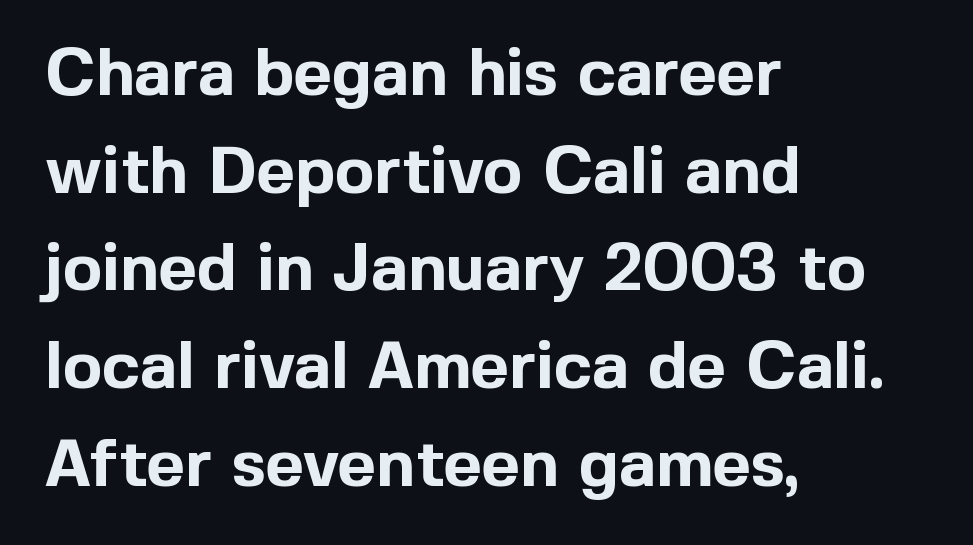
These words are printed bold, with thick strokes throughout. Which margin do the lines hug? The left one — the right edge is uneven. This rendering features lettering with no underline. Nope, no serifs anywhere on these letters.
